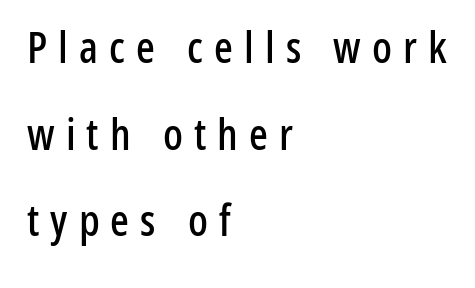
The image shows 44 px condensed sans-serif type, upright; set left-aligned, loose line spacing (1.97x), unusually wide letter spacing (+0.25 em), not underlined; low stroke contrast and a medium x-height.
